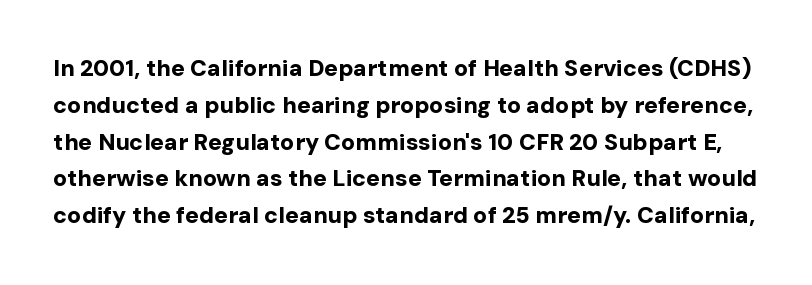
{"italic": "no", "bold": "yes", "underline": "no", "line_spacing": "normal", "line_spacing_ratio": 1.6, "letter_spacing": "normal", "letter_spacing_em": 0.0, "glyph_px": 23}
